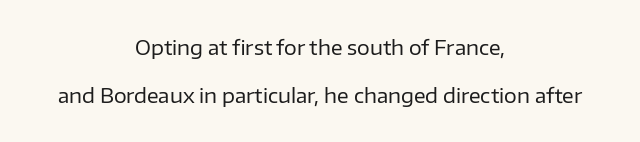
Q: Is the text bold? A: No.
Q: Is the text italic (slanted)? A: No, it is upright.
Q: Is the text underlined? A: No.
Q: How is the paragraph aligned? A: Centered.
Q: Is the spacing between letters normal or unusually wide? A: Normal.
Q: Is the spacing between lines tight, normal or loose? A: Loose.
